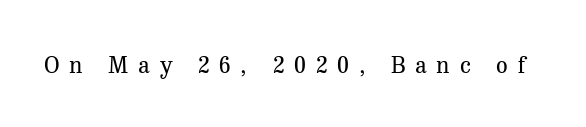
{"italic": "no", "bold": "no", "underline": "no", "letter_spacing": "wide", "letter_spacing_em": 0.43, "glyph_px": 23}
